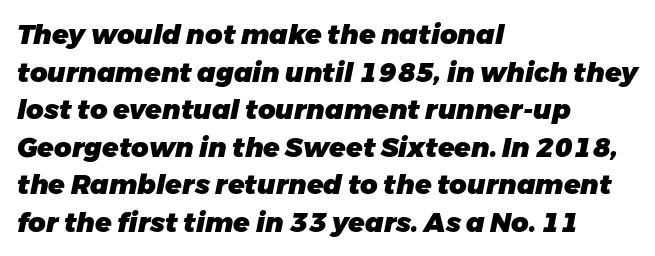
{"italic": "yes", "lean": "right", "slant_degrees": 11, "bold": "yes", "underline": "no", "align": "left", "line_spacing": "normal", "line_spacing_ratio": 1.39, "letter_spacing": "normal", "letter_spacing_em": 0.0, "glyph_px": 27}
